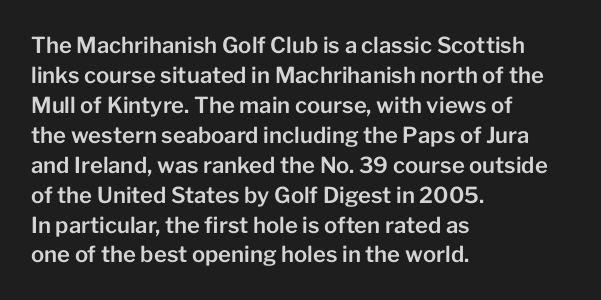
{"italic": "no", "underline": "no", "align": "left", "line_spacing": "normal", "line_spacing_ratio": 1.36, "letter_spacing": "normal", "letter_spacing_em": 0.0, "glyph_px": 22}
